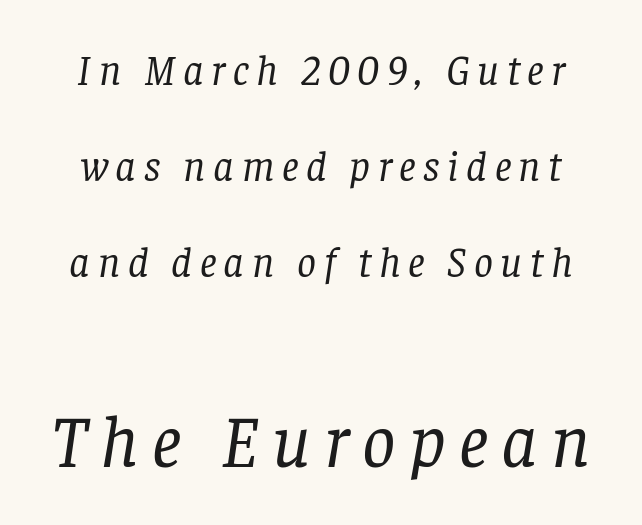
{"serif": "yes", "italic": "yes", "lean": "right", "slant_degrees": 8, "bold": "no", "weight": "regular", "width": "normal", "stroke_contrast": "low", "x_height": "large", "monospaced": "no", "underline": "no", "line_spacing": "loose", "line_spacing_ratio": 2.29, "larger_block": "second", "size_ratio": 1.76, "glyph_px": 74}
